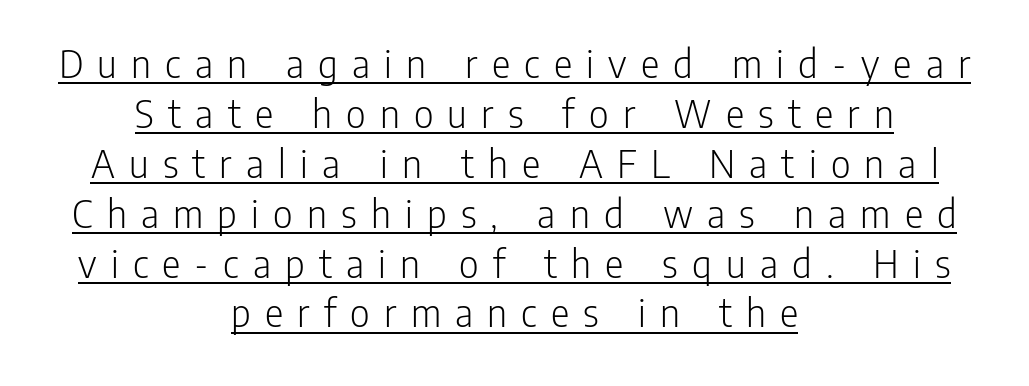
The passage shown is underscored from start to finish. Look at the bottom of the vertical strokes: they stop flat, with no serifs. Display-style spreading of the glyphs; the letterfit is very open. Where is the straight margin? There isn't one; the lines are centered. The strokes are not fattened; the text isn't bold. A typesetter would mark this as roman, not italic.
